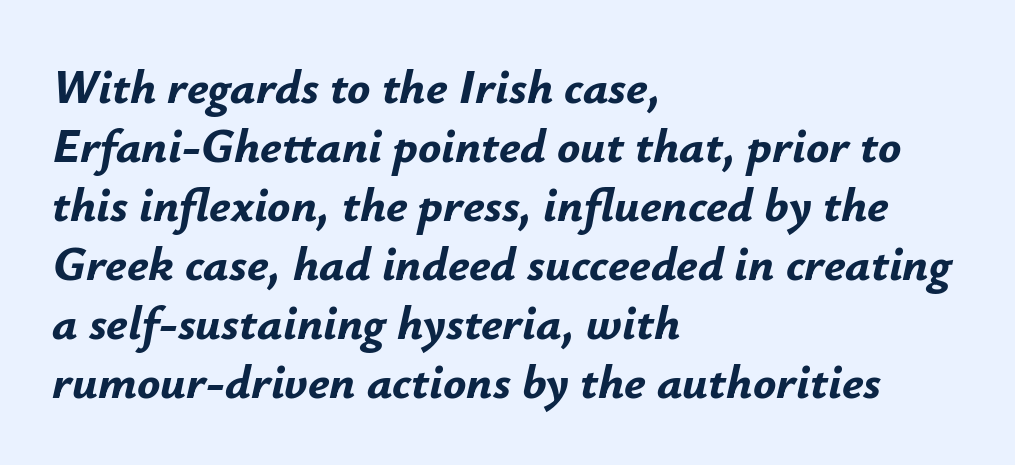
The passage shown is not underscored anywhere. Every row of glyphs begins at an identical x-position on the left. The font's italic variant was chosen for this text. A typesetter would call this proportional, since set widths differ per character. No extra tracking has been applied to these lines. The passage shown is emphatically bold.
